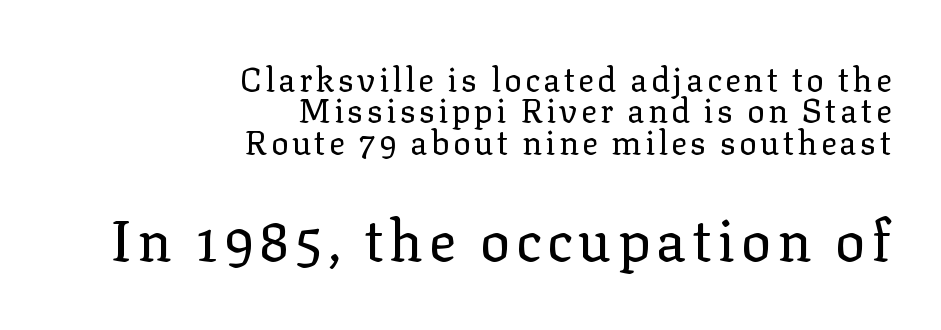
The image shows 57 px regular-weight serif type, upright; set right-aligned, tight line spacing (0.95x), not underlined; the second (bottom) block is 1.73x larger; low stroke contrast and a medium x-height.
